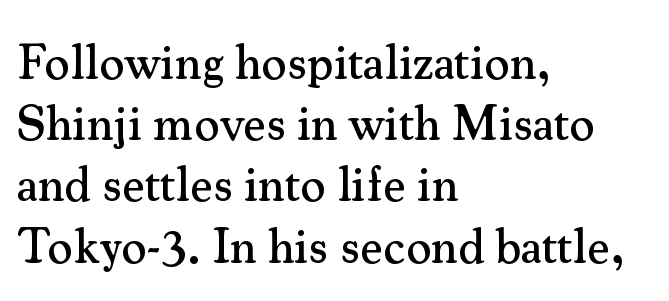
{"serif": "yes", "italic": "no", "width": "normal", "stroke_contrast": "medium", "x_height": "small", "monospaced": "no", "underline": "no", "align": "left", "line_spacing": "normal", "line_spacing_ratio": 1.25, "letter_spacing": "normal", "letter_spacing_em": 0.0, "glyph_px": 49}
